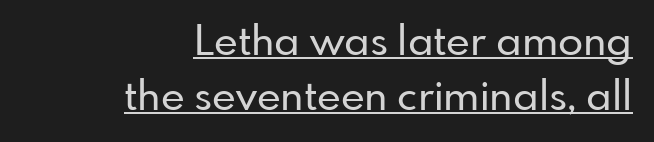
The image shows 41 px sans-serif type, upright; set right-aligned, normal line spacing (1.34x), normal letter spacing, underlined; low stroke contrast and a small x-height.
